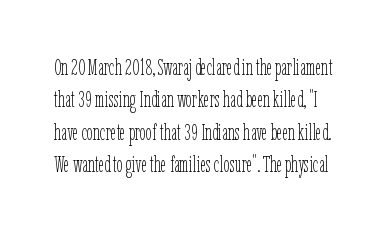
Q: Is the text bold? A: No.
Q: Is the text italic (slanted)? A: No, it is upright.
Q: Is the text underlined? A: No.
Q: Is the spacing between letters normal or unusually wide? A: Normal.
Q: Is the spacing between lines tight, normal or loose? A: Normal.
